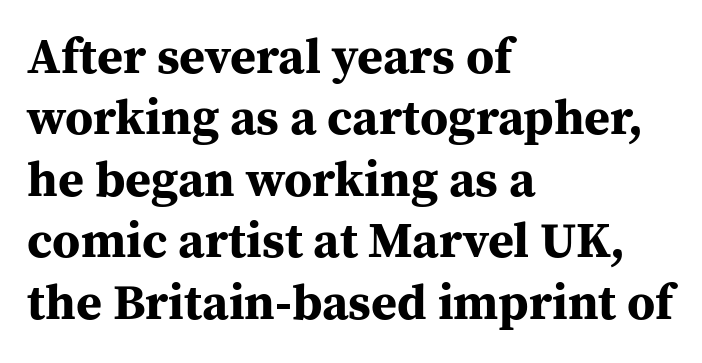
Q: Is the text bold? A: Yes.
Q: Is the text italic (slanted)? A: No, it is upright.
Q: Is the typeface a serif or a sans-serif typeface? A: Serif.
Q: Is the text underlined? A: No.
Q: How is the paragraph aligned? A: Left-aligned.
Q: Is the spacing between letters normal or unusually wide? A: Normal.
Q: Width (condensed, normal, or wide)? A: Normal.
Q: Stroke contrast? A: Medium.
Q: x-height? A: Medium.
Q: Monospaced? A: No.
